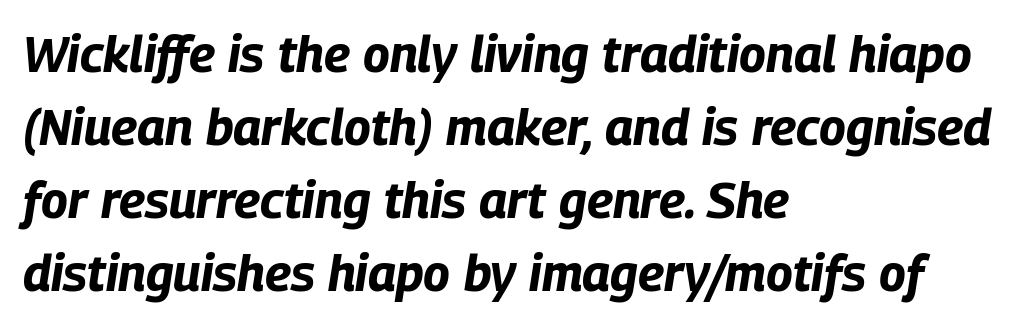
Anything drawn beneath the words? Only blank space. These lines keep a tight, regular rhythm from letter to letter. Alignment: flush left. Think of a printed novel: that variable character pitch is what you see here.
